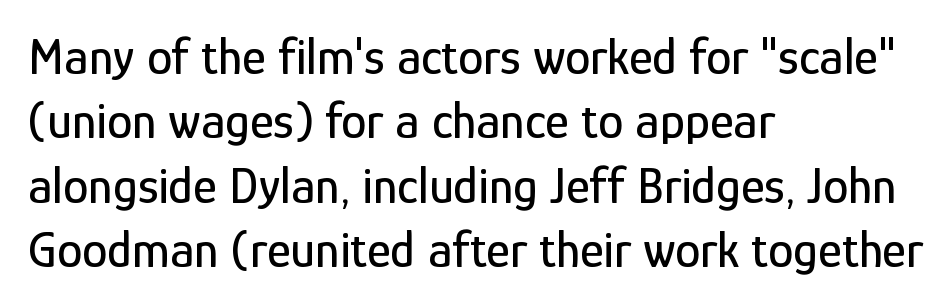
The image shows 51 px condensed sans-serif type, upright; set left-aligned, normal line spacing (1.26x), normal letter spacing, not underlined; low stroke contrast and a medium x-height.
